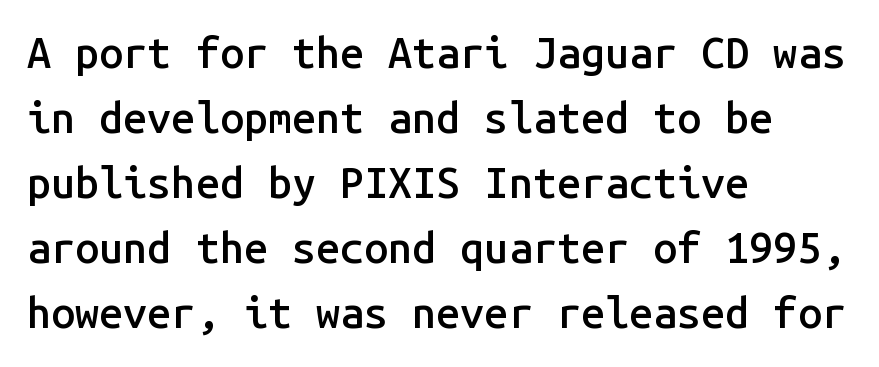
Nothing sits at the stroke ends, so this counts as sans-serif. Students, this is semibold: more ink than regular, less than bold. You could call the tracking neutral — neither tight nor loose. Leading: standard. The space directly below the letters is spotless.
